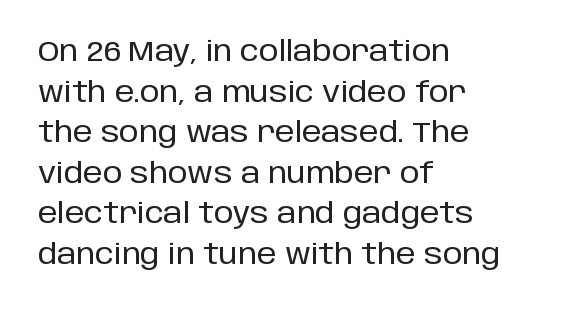
The image shows 28 px sans-serif type, upright; set left-aligned, normal line spacing (1.45x), normal letter spacing, not underlined; low stroke contrast and a large x-height.
